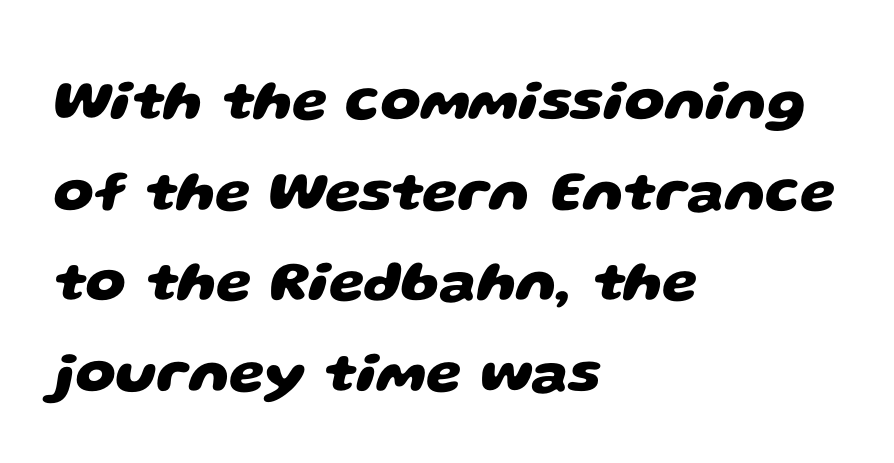
The image shows 57 px heavy, wide sans-serif type; set left-aligned, normal line spacing (1.59x), normal letter spacing, not underlined; low stroke contrast and a large x-height.
